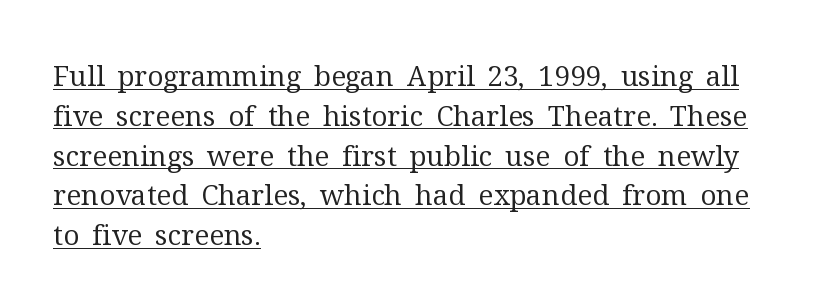
I'd call this a serif setting — the letters wear small feet. The ragged edge is on the right, which tells us the setting is flush left. How would I describe the line gaps? Plain and ordinary. Honestly, the underline is the first thing you notice here. These lines are rendered in a variable-pitch font. Is this a heavy cut? Hardly; it is regular or lighter.
